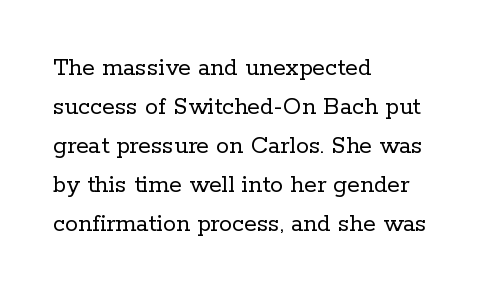
Q: Is the text bold? A: No.
Q: Is the text italic (slanted)? A: No, it is upright.
Q: Is the text underlined? A: No.
Q: How is the paragraph aligned? A: Left-aligned.
Q: Is the spacing between letters normal or unusually wide? A: Normal.
Q: Is the spacing between lines tight, normal or loose? A: Normal.
